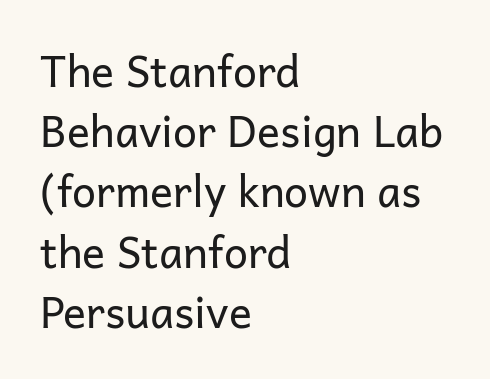
Underlining? Definitely not there. The tracking reads as untouched default to a designer's eye. Whoever set this chose a conventional vertical rhythm. The specimen reads as upright at a glance. The text was rendered using a sans face with plain stroke endings. The lines are quadded left.
